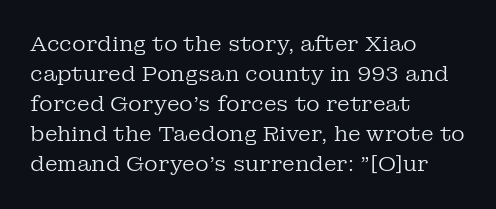
Compared with typical body copy, the letter spacing here is the same. The text block is weighted toward the left margin, trailing off unevenly rightward. The foot of each line stays bare and open. Evenly set lines give the paragraph a standard silhouette. Stroke thickness stays within the range of a standard reading face or lighter.
